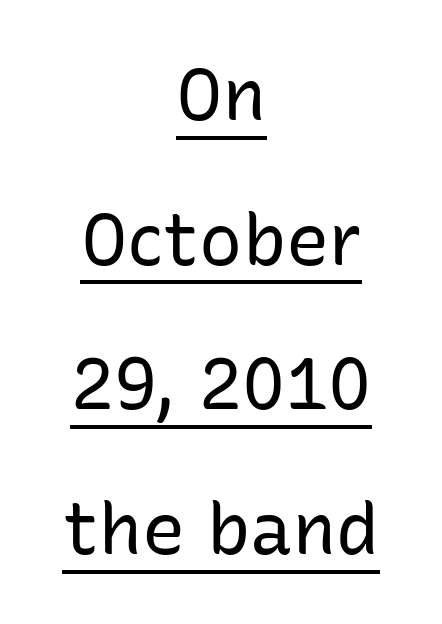
The image shows 72 px regular-weight sans-serif type, upright; set centered, loose line spacing (2.01x), normal letter spacing, underlined; low stroke contrast and a medium x-height.
